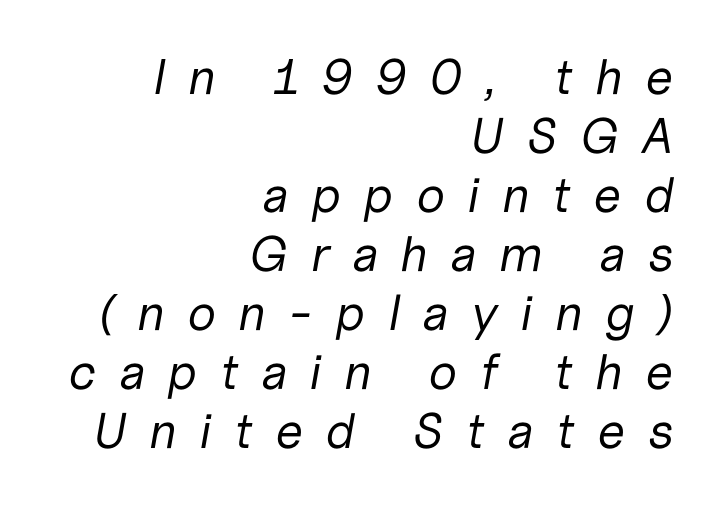
{"italic": "yes", "lean": "right", "slant_degrees": 10, "bold": "no", "weight": "regular", "width": "normal", "stroke_contrast": "low", "x_height": "medium", "monospaced": "no", "underline": "no", "align": "right", "line_spacing_ratio": 1.18, "letter_spacing": "wide", "letter_spacing_em": 0.44, "glyph_px": 50}
